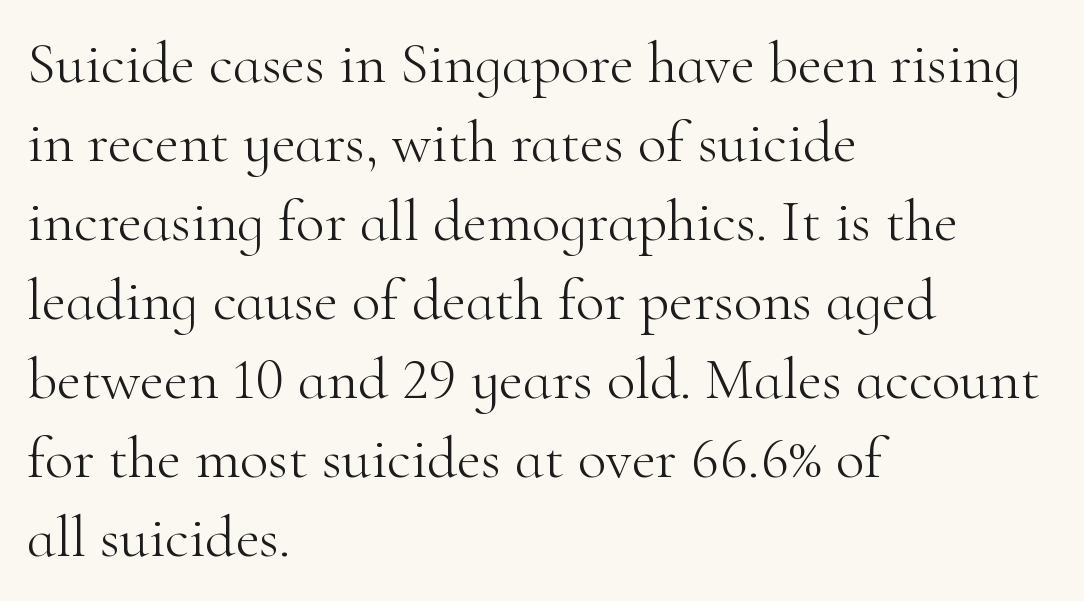
{"serif": "yes", "italic": "no", "bold": "no", "weight": "light", "width": "normal", "stroke_contrast": "high", "x_height": "small", "monospaced": "no", "underline": "no", "align": "left", "line_spacing": "normal", "line_spacing_ratio": 1.34, "letter_spacing": "normal", "letter_spacing_em": 0.0, "glyph_px": 59}
